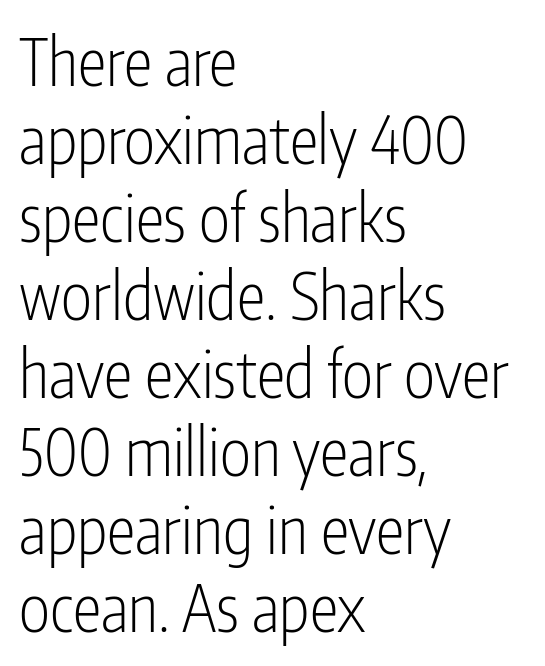
The letters stand straight up with perfectly vertical stems. Leftover space on each line is placed entirely after the last word. The specimen omits any rule beneath the text block's lines. The type family on display is of the sans-serif kind.
